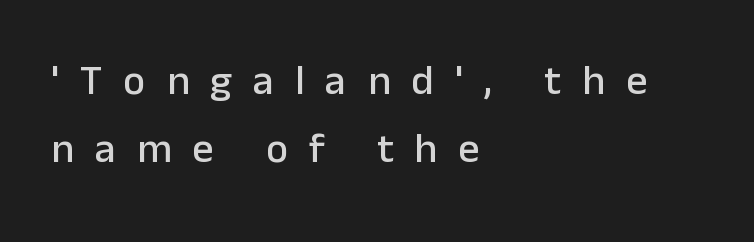
Check the space under the baseline: it is left empty. Grotesque or geometric, the face here clearly has no serifs. This sample uses an upright cut, with every glyph sitting square on the baseline. Summary of vertical rhythm: regular, with standard interline spacing. A typesetter would call this heavily tracked-out type.
